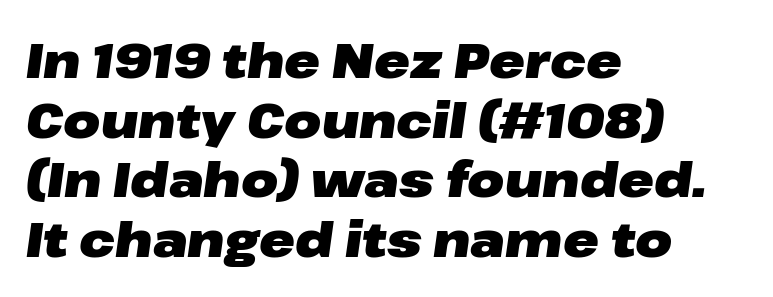
The image shows 48 px heavy, wide type, italic (leaning right); set left-aligned, line spacing 1.24x, normal letter spacing, not underlined; low stroke contrast and a medium x-height.
